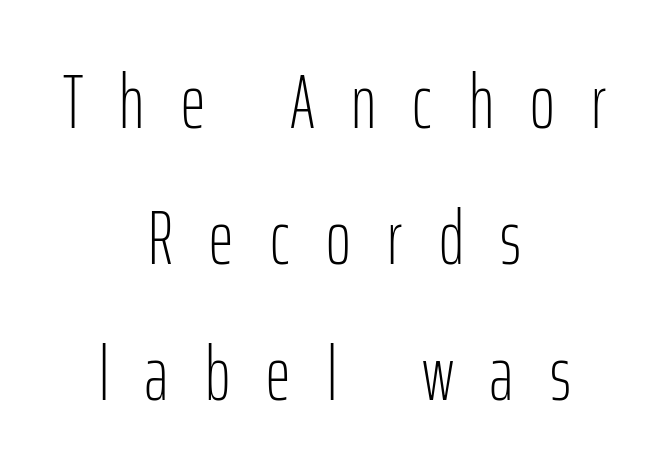
Q: Is the text bold? A: No.
Q: Is the text italic (slanted)? A: No, it is upright.
Q: Is the typeface a serif or a sans-serif typeface? A: Sans-serif.
Q: Is the text underlined? A: No.
Q: How is the paragraph aligned? A: Centered.
Q: Is the spacing between letters normal or unusually wide? A: Unusually wide.
Q: Width (condensed, normal, or wide)? A: Condensed.
Q: Stroke contrast? A: Low.
Q: x-height? A: Medium.
Q: Monospaced? A: No.
